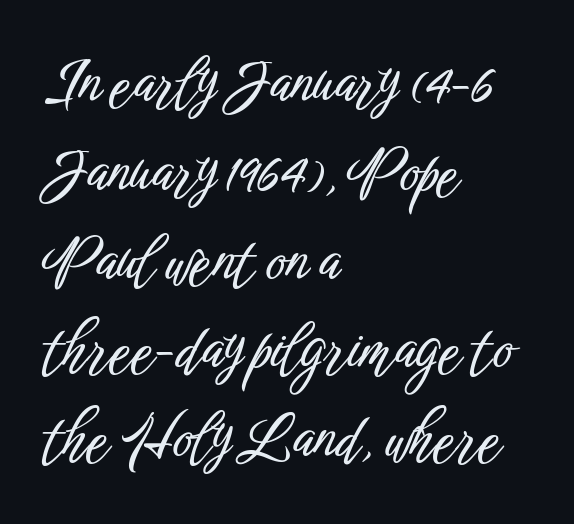
Q: Is the text italic (slanted)? A: Yes.
Q: Is the typeface a serif or a sans-serif typeface? A: Sans-serif.
Q: Is the text underlined? A: No.
Q: How is the paragraph aligned? A: Left-aligned.
Q: Is the spacing between letters normal or unusually wide? A: Normal.
Q: Is the spacing between lines tight, normal or loose? A: Normal.
Q: Width (condensed, normal, or wide)? A: Condensed.
Q: Stroke contrast? A: Low.
Q: x-height? A: Medium.
Q: Monospaced? A: No.
